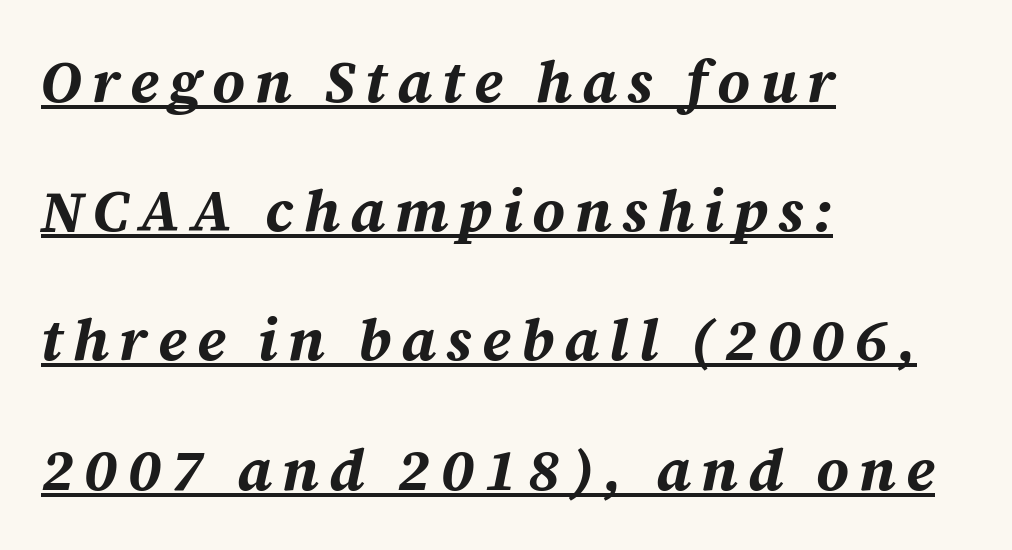
The image shows 59 px bold type, italic (leaning right); set left-aligned, loose line spacing (2.19x), underlined; medium stroke contrast and a medium x-height.
